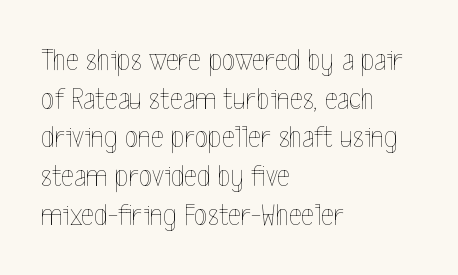
Q: Is the text bold? A: No.
Q: Is the text italic (slanted)? A: No, it is upright.
Q: Is the text underlined? A: No.
Q: How is the paragraph aligned? A: Left-aligned.
Q: Is the spacing between letters normal or unusually wide? A: Normal.
Q: Is the spacing between lines tight, normal or loose? A: Normal.
Q: Width (condensed, normal, or wide)? A: Condensed.
Q: x-height? A: Medium.
Q: Monospaced? A: No.
